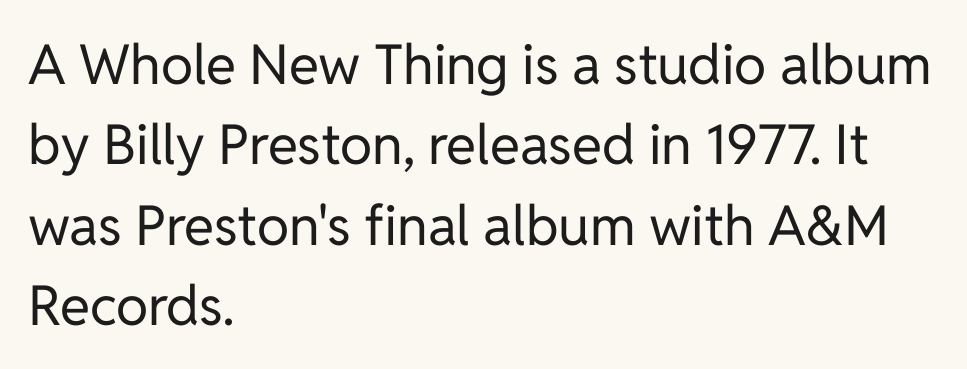
The image shows 55 px regular-weight sans-serif type, upright; set left-aligned, normal line spacing (1.46x), normal letter spacing, not underlined; low stroke contrast and a medium x-height.
